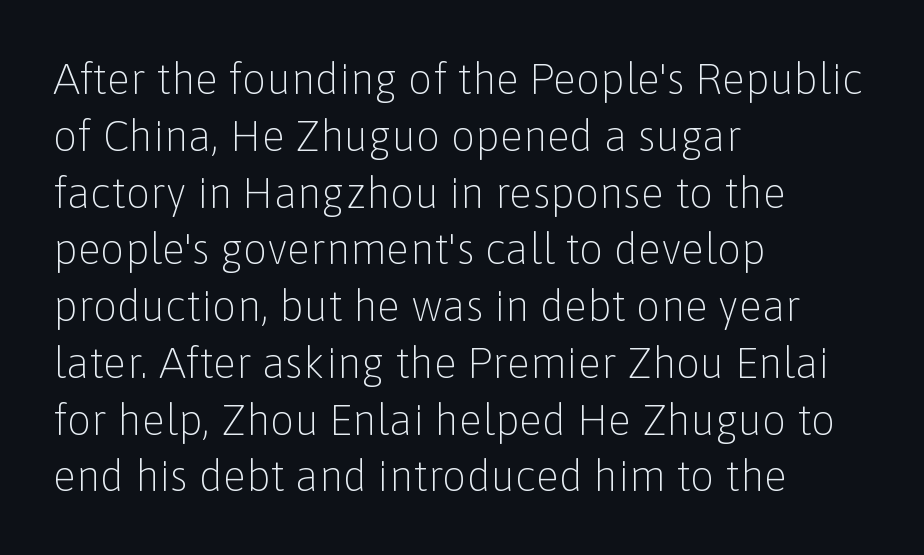
The foot of each line stays bare and open. Do the characters align in a grid? No, the font is proportional. The paragraph shown leans on its left margin. Weight: in the light-to-regular range.
